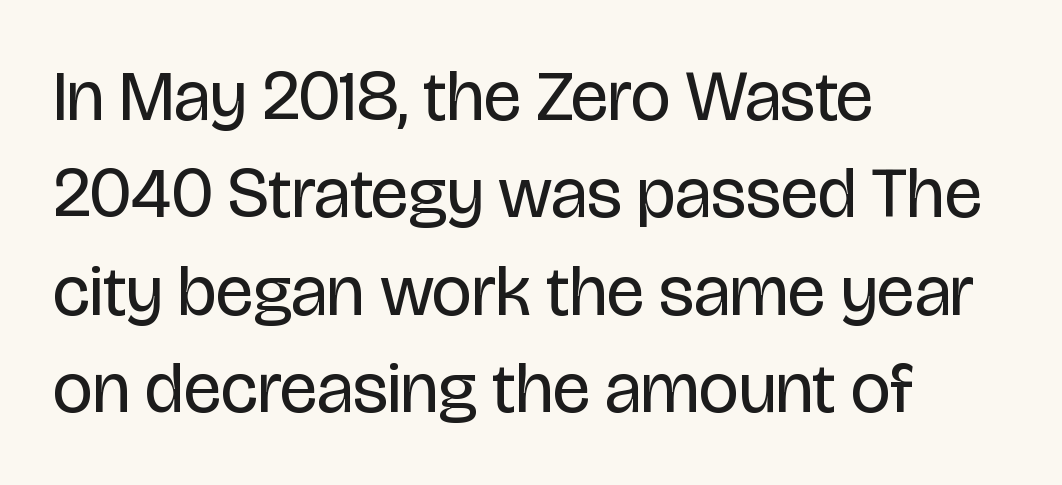
The image shows 71 px regular-weight, condensed sans-serif type, upright; set left-aligned, normal line spacing (1.37x), normal letter spacing, not underlined; low stroke contrast and a large x-height.
